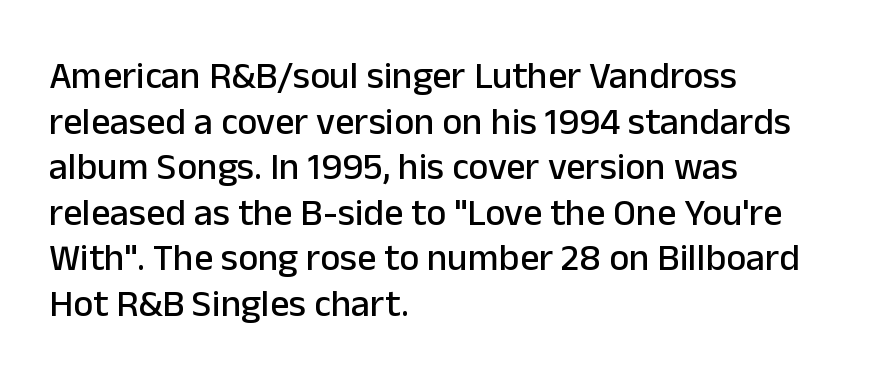
{"serif": "no", "italic": "no", "width": "normal", "stroke_contrast": "low", "x_height": "medium", "monospaced": "no", "underline": "no", "align": "left", "line_spacing_ratio": 1.2, "letter_spacing": "normal", "letter_spacing_em": 0.0, "glyph_px": 38}
